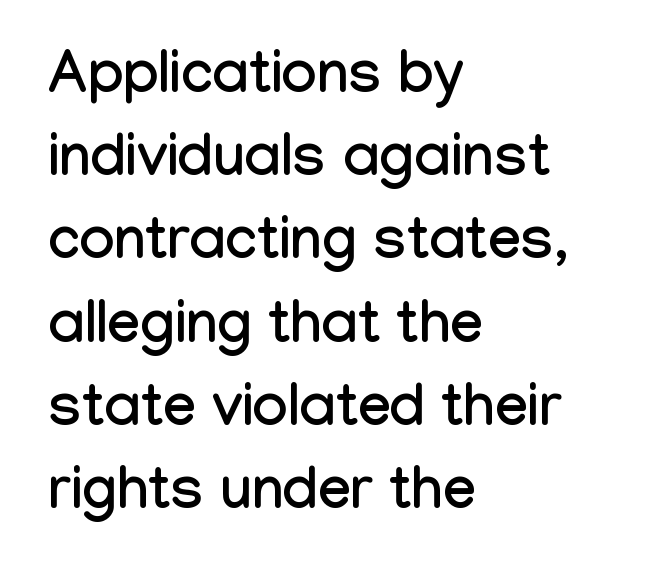
Q: Is the text italic (slanted)? A: No, it is upright.
Q: Is the typeface a serif or a sans-serif typeface? A: Sans-serif.
Q: Is the text underlined? A: No.
Q: How is the paragraph aligned? A: Left-aligned.
Q: Is the spacing between letters normal or unusually wide? A: Normal.
Q: Is the spacing between lines tight, normal or loose? A: Normal.
Q: Width (condensed, normal, or wide)? A: Condensed.
Q: Stroke contrast? A: Low.
Q: x-height? A: Medium.
Q: Monospaced? A: No.
